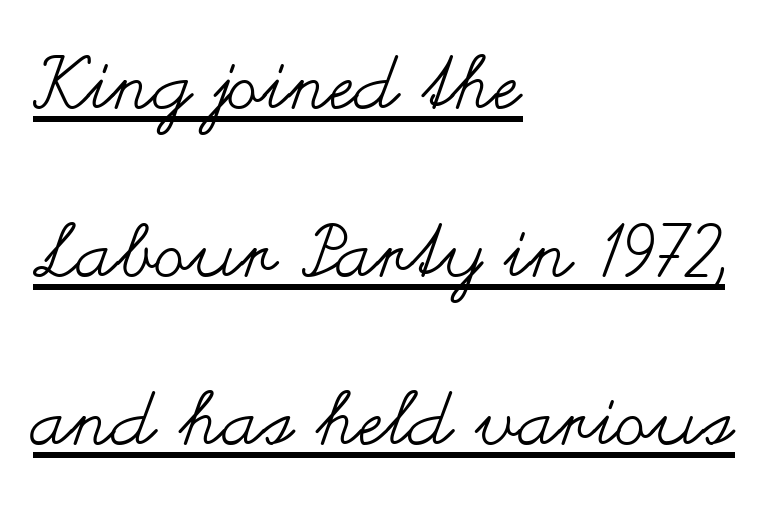
Q: Is the text bold? A: No.
Q: Is the text italic (slanted)? A: Yes.
Q: Is the text underlined? A: Yes.
Q: How is the paragraph aligned? A: Left-aligned.
Q: Is the spacing between letters normal or unusually wide? A: Normal.
Q: Is the spacing between lines tight, normal or loose? A: Loose.
Q: Width (condensed, normal, or wide)? A: Wide.
Q: Stroke contrast? A: Medium.
Q: x-height? A: Small.
Q: Monospaced? A: No.
